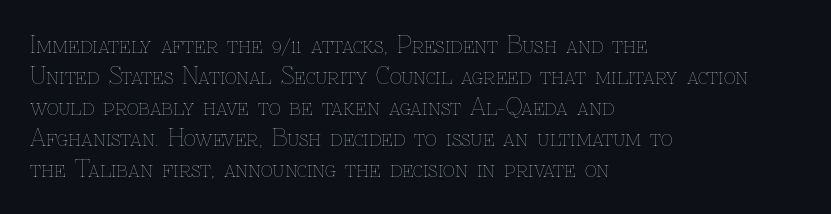
Q: Is the text bold? A: No.
Q: Is the text italic (slanted)? A: No, it is upright.
Q: Is the text underlined? A: No.
Q: How is the paragraph aligned? A: Left-aligned.
Q: Is the spacing between letters normal or unusually wide? A: Normal.
Q: Is the spacing between lines tight, normal or loose? A: Normal.
